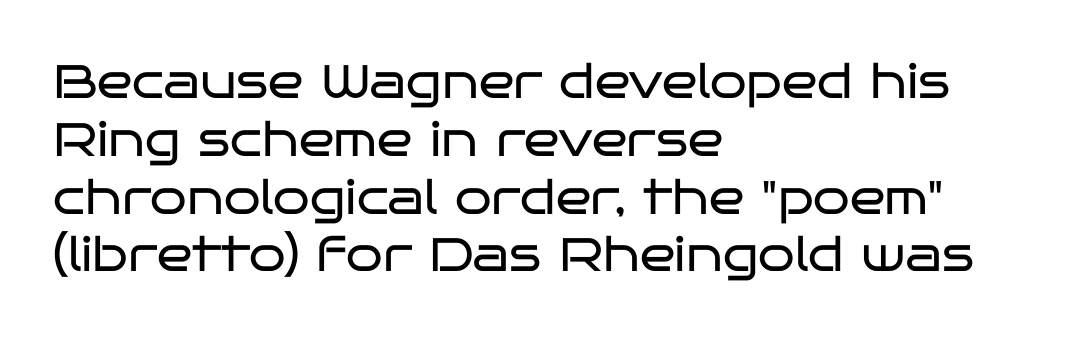
{"serif": "no", "italic": "no", "bold": "no", "weight": "regular", "width": "wide", "stroke_contrast": "low", "x_height": "large", "monospaced": "no", "underline": "no", "align": "left", "line_spacing_ratio": 1.23, "letter_spacing": "normal", "letter_spacing_em": 0.0, "glyph_px": 47}
